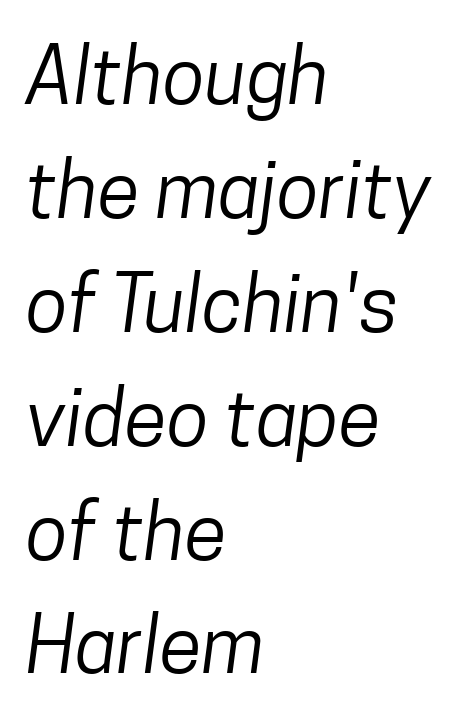
The image shows 78 px regular-weight, condensed sans-serif type; set left-aligned, normal line spacing (1.46x), normal letter spacing, not underlined; low stroke contrast and a medium x-height.
